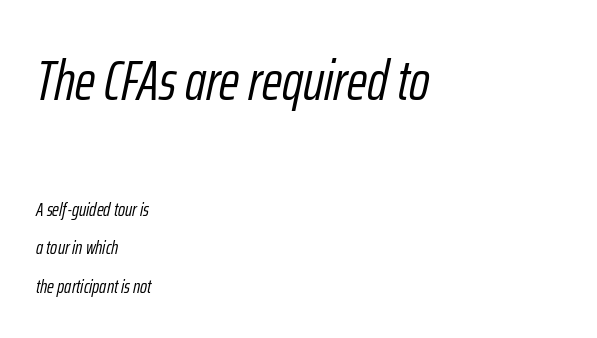
{"italic": "yes", "lean": "right", "slant_degrees": 12, "bold": "no", "weight": "light", "width": "condensed", "stroke_contrast": "low", "x_height": "medium", "monospaced": "no", "underline": "no", "align": "left", "line_spacing": "loose", "line_spacing_ratio": 2.02, "letter_spacing": "normal", "letter_spacing_em": 0.0, "larger_block": "first", "size_ratio": 2.95, "glyph_px": 56}
